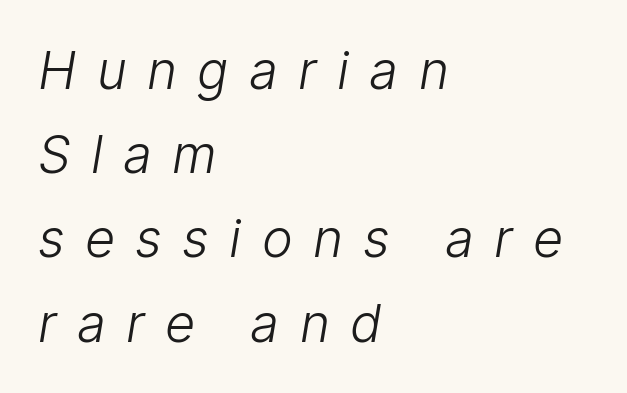
A typesetter would call this heavily tracked-out type. Where is the straight margin? On the left. This reads as an unemphasized weight, regular at the heaviest. The words here are not underlined.
